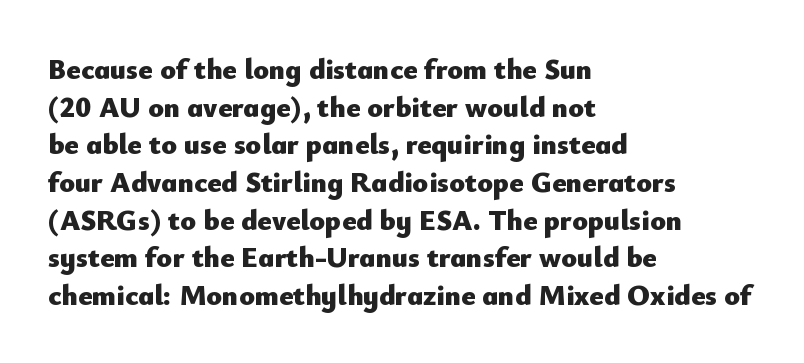
Ordinary non-slanted type is in use. Classification — sans serif. Spacing verdict: proportional, widths tailored to each character. Tracking value appears to be zero — textbook default spacing.
